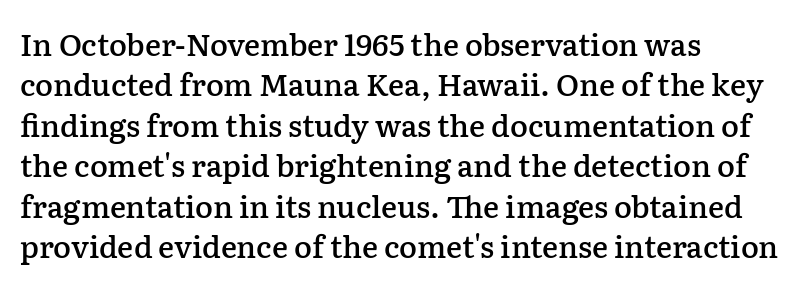
The image shows 30 px semibold serif type, upright; set left-aligned, normal line spacing (1.35x), normal letter spacing, not underlined; low stroke contrast and a medium x-height.
